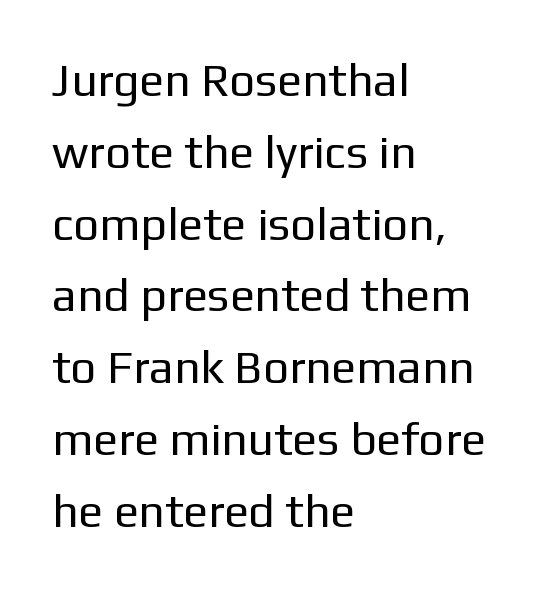
The image shows 46 px regular-weight sans-serif type, upright; set left-aligned, normal line spacing (1.56x), normal letter spacing, not underlined; low stroke contrast and a medium x-height.
